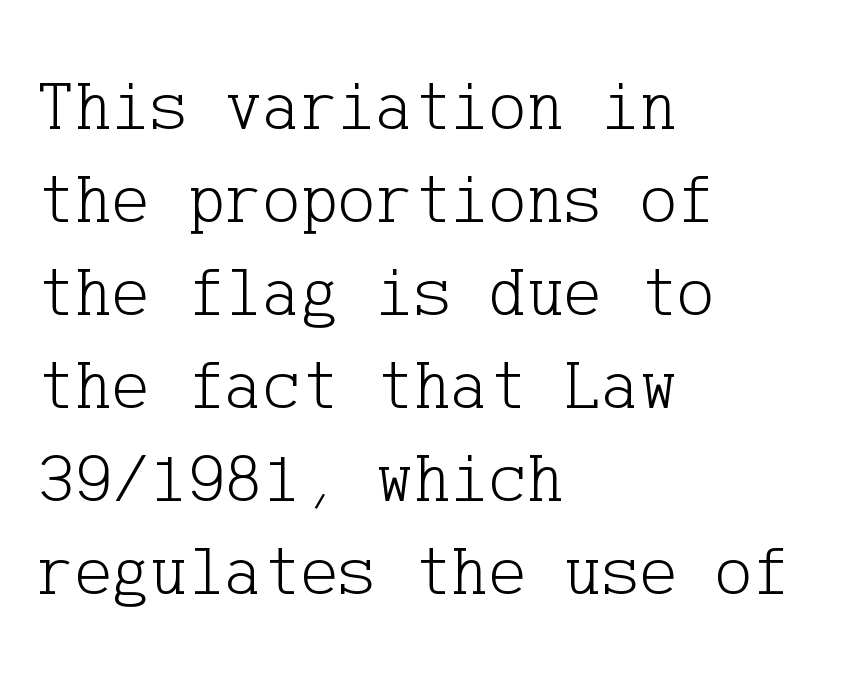
{"serif": "yes", "italic": "no", "bold": "no", "weight": "light", "width": "normal", "stroke_contrast": "low", "x_height": "medium", "underline": "no", "align": "left", "line_spacing": "normal", "line_spacing_ratio": 1.31, "letter_spacing": "normal", "letter_spacing_em": 0.0, "glyph_px": 71}
